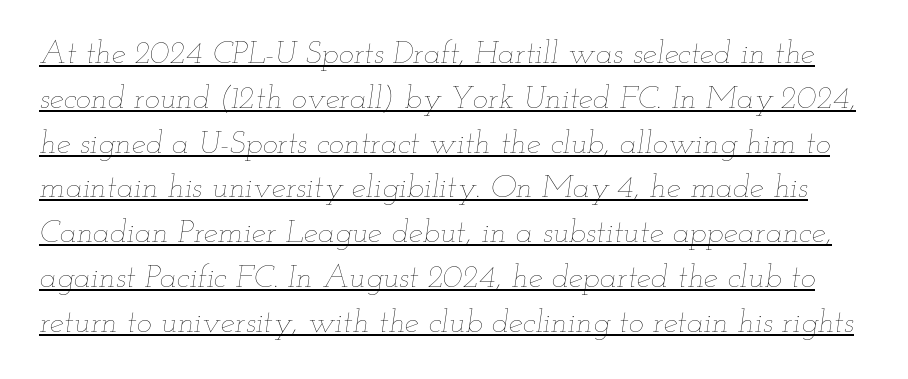
Q: Is the text bold? A: No.
Q: Is the text italic (slanted)? A: Yes, it leans right by about 12 degrees.
Q: Is the text underlined? A: Yes.
Q: Is the spacing between letters normal or unusually wide? A: Normal.
Q: Is the spacing between lines tight, normal or loose? A: Normal.
Q: Width (condensed, normal, or wide)? A: Wide.
Q: Stroke contrast? A: Low.
Q: x-height? A: Small.
Q: Monospaced? A: No.
